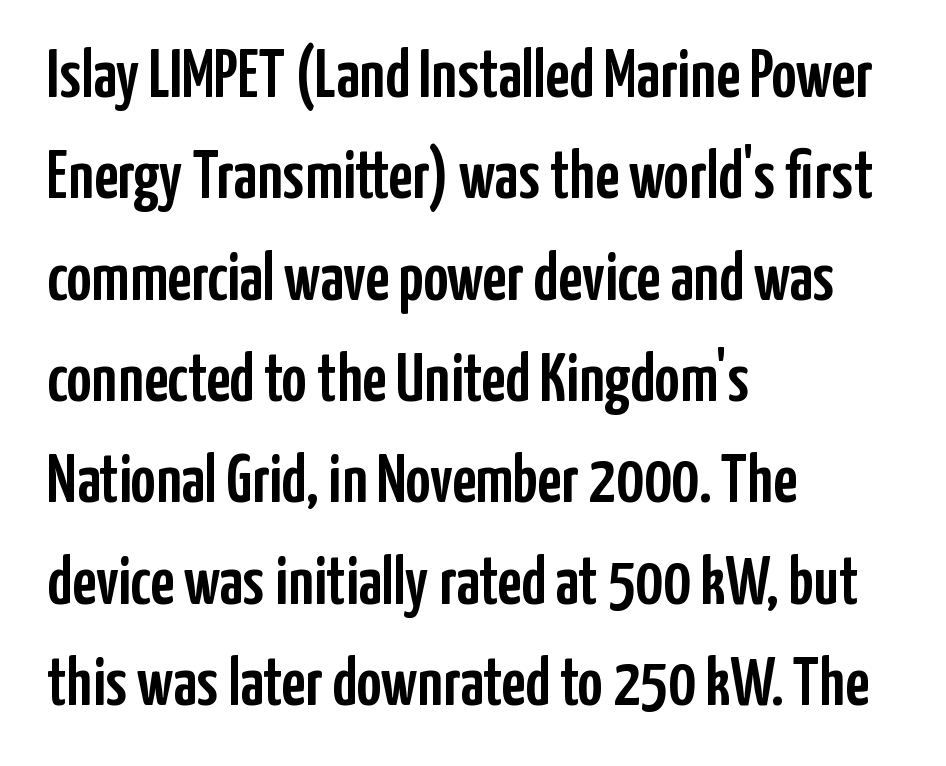
{"serif": "no", "italic": "no", "width": "condensed", "stroke_contrast": "low", "x_height": "medium", "monospaced": "no", "underline": "no", "align": "left", "line_spacing": "normal", "line_spacing_ratio": 1.49, "letter_spacing": "normal", "letter_spacing_em": 0.0, "glyph_px": 68}
